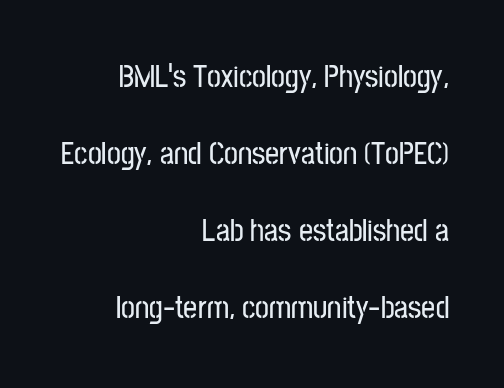
Q: Is the text italic (slanted)? A: No, it is upright.
Q: Is the typeface a serif or a sans-serif typeface? A: Sans-serif.
Q: Is the text underlined? A: No.
Q: How is the paragraph aligned? A: Right-aligned.
Q: Is the spacing between letters normal or unusually wide? A: Normal.
Q: Is the spacing between lines tight, normal or loose? A: Loose.
Q: Width (condensed, normal, or wide)? A: Condensed.
Q: Stroke contrast? A: Low.
Q: x-height? A: Medium.
Q: Monospaced? A: No.
